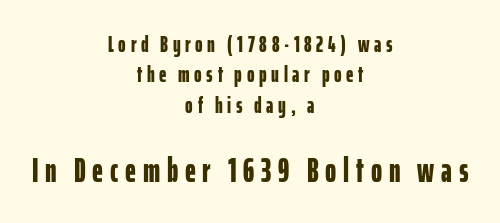
The image shows 34 px bold, condensed sans-serif type, upright; set centered, normal line spacing (1.32x), unusually wide letter spacing (+0.2 em), not underlined; the second (bottom) block is 1.48x larger; low stroke contrast and a medium x-height.
